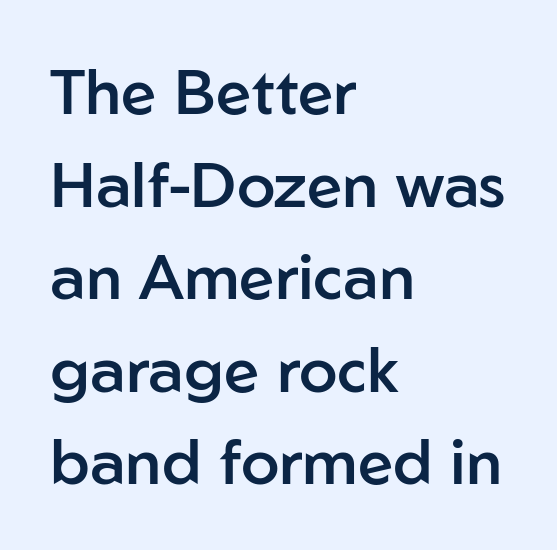
The image shows 63 px semibold sans-serif type, upright; set left-aligned, normal line spacing (1.47x), normal letter spacing, not underlined; low stroke contrast and a medium x-height.
